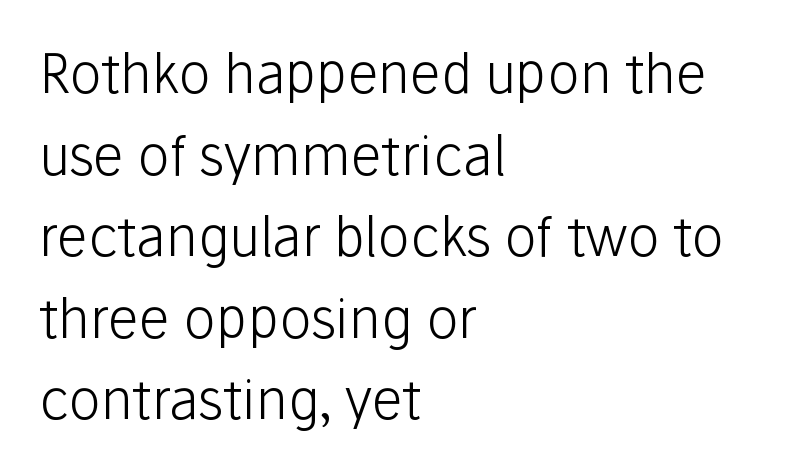
Stroke thickness stays within the range of a standard reading face or lighter. If you measured baseline to baseline, you'd find a middling distance. The glyphs in this specimen are sans serif. Default kerning and tracking; the words read as compact shapes. When letters stand straight like this, we call the style roman or upright.
